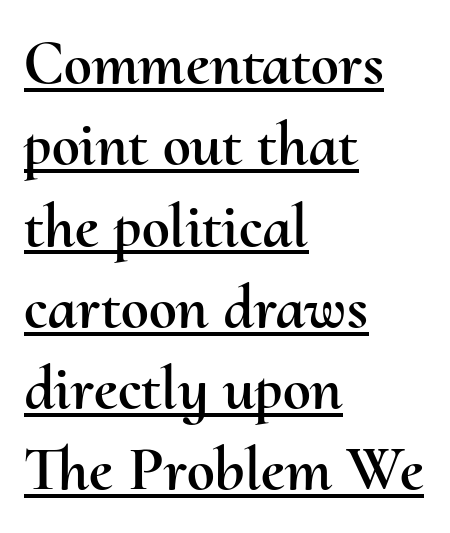
The image shows 63 px text type, upright; set left-aligned, normal line spacing (1.29x), normal letter spacing, underlined; medium stroke contrast and a small x-height.
